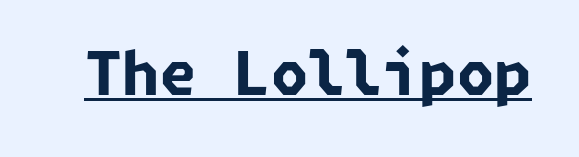
{"serif": "no", "bold": "yes", "weight": "bold", "width": "normal", "stroke_contrast": "low", "x_height": "medium", "underline": "yes", "letter_spacing": "normal", "letter_spacing_em": 0.0, "glyph_px": 60}
